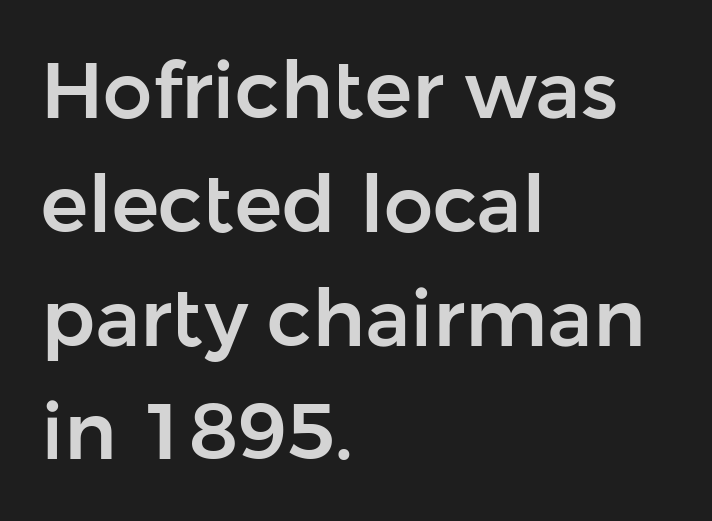
Italic: no, the glyphs are upright roman. Spacing verdict: proportional, widths tailored to each character. Check under the words: just untouched page. Summary of vertical rhythm: regular, with standard interline spacing.
